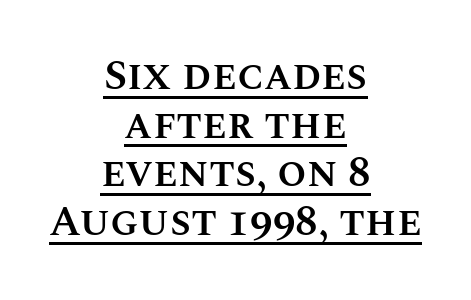
A student would call this center alignment; a typographer would say set centered. Honestly, the letter spacing is just normal — you wouldn't notice it. A bit beefed up — I'd call it semibold rather than bold. Characters remain perfectly vertical along every line.
